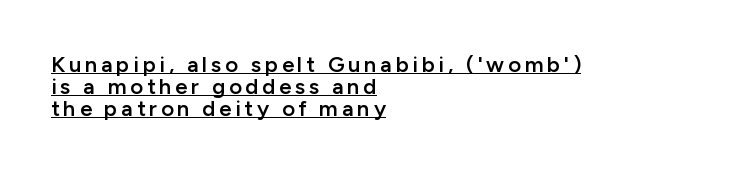
The lettering holds an erect, upright posture throughout. On the weight axis this lands at semibold, roughly 600. Looks like someone drew a line under every word here. The block of text is dense from top to bottom, with scant space between rows.
